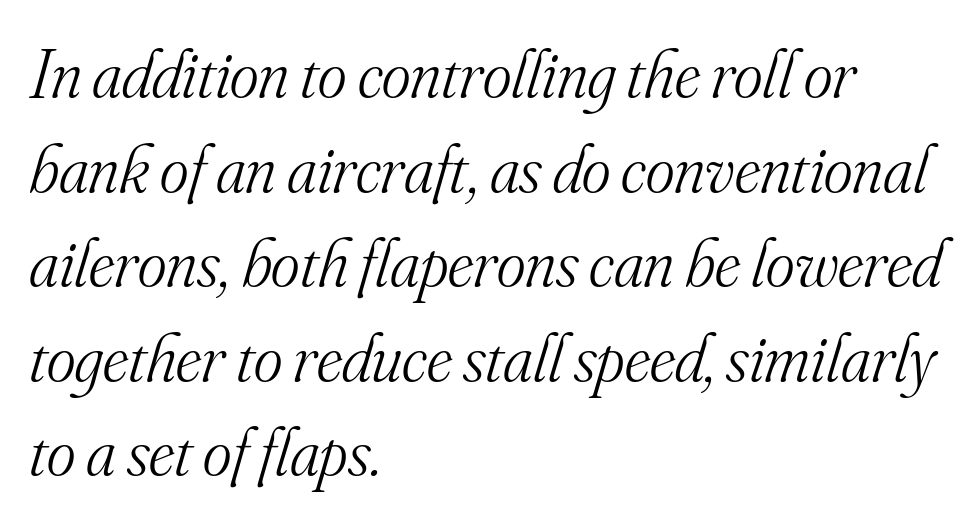
The image shows 69 px light serif type, italic (leaning right); set left-aligned, normal line spacing (1.37x), normal letter spacing, not underlined; medium stroke contrast and a small x-height.
